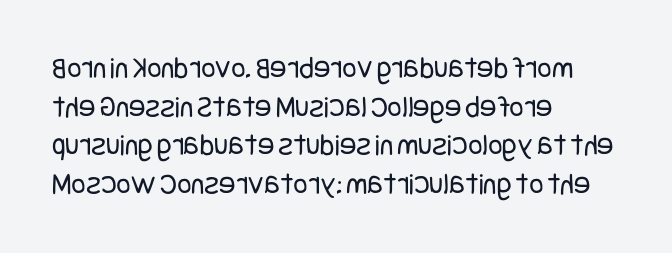
{"serif": "no", "italic": "no", "bold": "no", "weight": "regular", "width": "condensed", "stroke_contrast": "low", "x_height": "large", "underline": "no", "align": "left", "line_spacing": "normal", "line_spacing_ratio": 1.25, "letter_spacing": "normal", "letter_spacing_em": 0.0, "glyph_px": 31}
